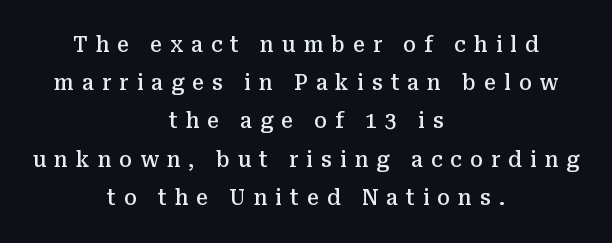
Q: Is the text bold? A: Semi-bold.
Q: Is the text italic (slanted)? A: No, it is upright.
Q: Is the text underlined? A: No.
Q: How is the paragraph aligned? A: Centered.
Q: Is the spacing between letters normal or unusually wide? A: Unusually wide.
